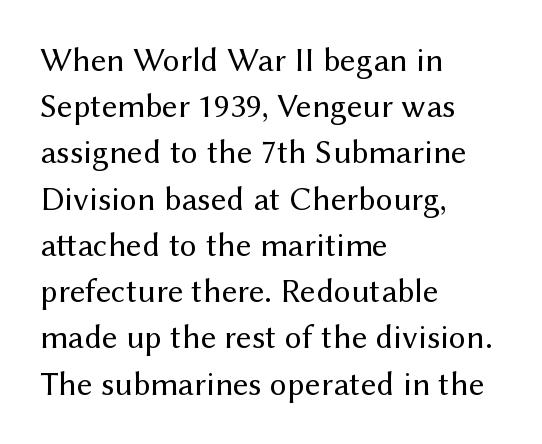
Q: Is the text bold? A: No.
Q: Is the text italic (slanted)? A: No, it is upright.
Q: Is the typeface a serif or a sans-serif typeface? A: Sans-serif.
Q: Is the text underlined? A: No.
Q: How is the paragraph aligned? A: Left-aligned.
Q: Is the spacing between letters normal or unusually wide? A: Normal.
Q: Is the spacing between lines tight, normal or loose? A: Normal.
Q: Width (condensed, normal, or wide)? A: Normal.
Q: Stroke contrast? A: Medium.
Q: x-height? A: Medium.
Q: Monospaced? A: No.
